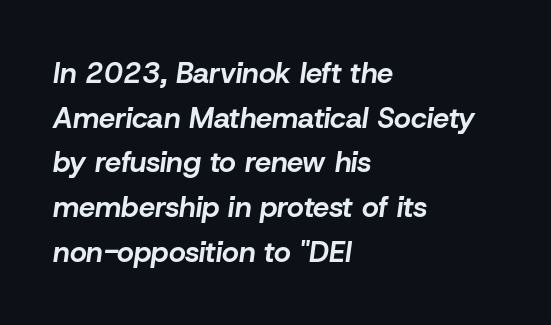
The image shows 29 px bold type, italic (leaning right); set left-aligned, normal line spacing (1.54x), normal letter spacing, not underlined; low stroke contrast and a medium x-height.
